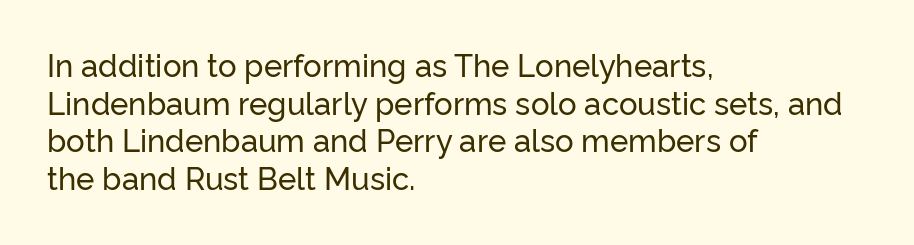
The image shows 31 px sans-serif type, upright; set left-aligned, line spacing 1.21x, normal letter spacing, not underlined; low stroke contrast and a medium x-height.
